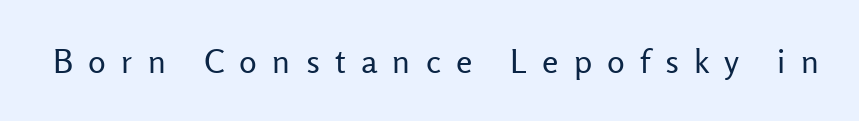
The image shows 33 px regular-weight sans-serif type, upright; set unusually wide letter spacing (+0.46 em), not underlined; low stroke contrast and a medium x-height.
